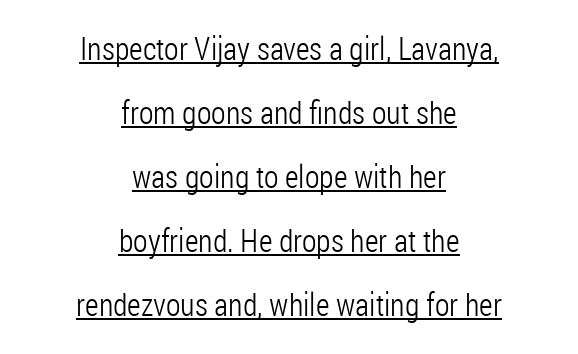
{"serif": "no", "italic": "no", "bold": "no", "weight": "light", "width": "condensed", "stroke_contrast": "low", "x_height": "medium", "monospaced": "no", "underline": "yes", "align": "center", "line_spacing": "loose", "line_spacing_ratio": 2.0, "letter_spacing": "normal", "letter_spacing_em": 0.0, "glyph_px": 32}
